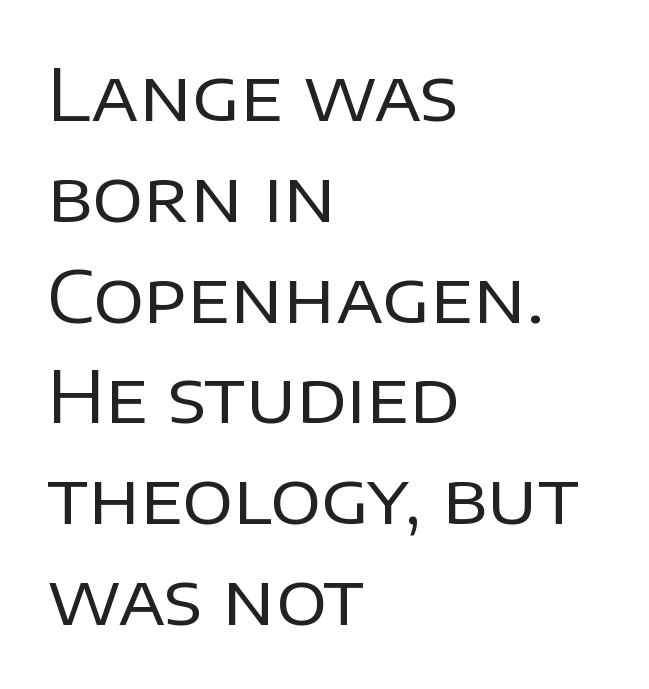
{"serif": "no", "italic": "no", "bold": "no", "weight": "regular", "width": "normal", "stroke_contrast": "low", "x_height": "large", "monospaced": "no", "underline": "no", "align": "left", "line_spacing": "normal", "line_spacing_ratio": 1.42, "letter_spacing": "normal", "letter_spacing_em": 0.0, "glyph_px": 71}
